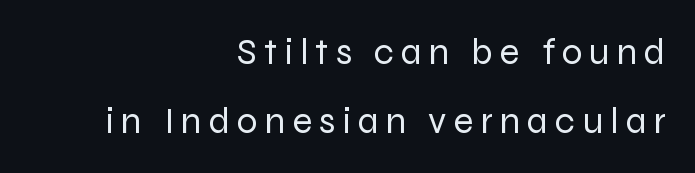
The string is rendered with underlining switched off. This rendering employs a face without finishing strokes, i.e., a sans-serif. Horizontally, the lines are justified to the trailing edge only. Spacing verdict: proportional, widths tailored to each character. No letter is thick-stroked: the sample isn't bold. Notice how the stems are strictly vertical — no italics here.
